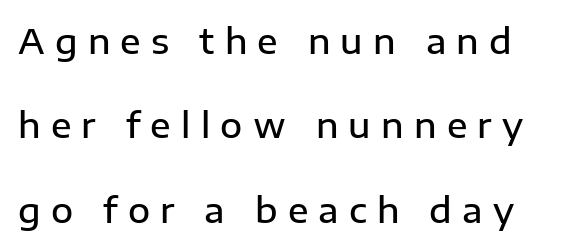
The image shows 34 px semibold sans-serif type, upright; set left-aligned, loose line spacing (2.48x), unusually wide letter spacing (+0.3 em), not underlined; low stroke contrast and a medium x-height.
